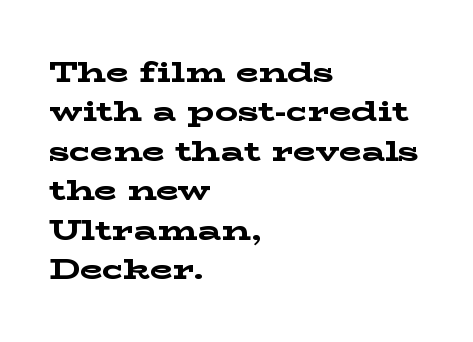
Does the copy run flush right? No — it runs flush left. A serif font was chosen for this passage. Glyph-to-glyph distance matches everyday printed text. Check under the words: just untouched page.
